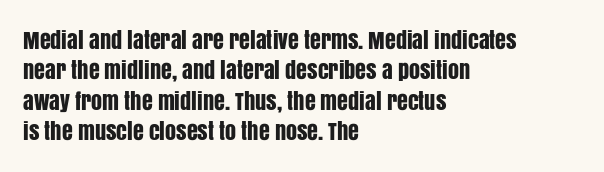
{"italic": "no", "underline": "no", "align": "left", "line_spacing": "normal", "line_spacing_ratio": 1.38, "letter_spacing": "normal", "letter_spacing_em": 0.0, "glyph_px": 22}
